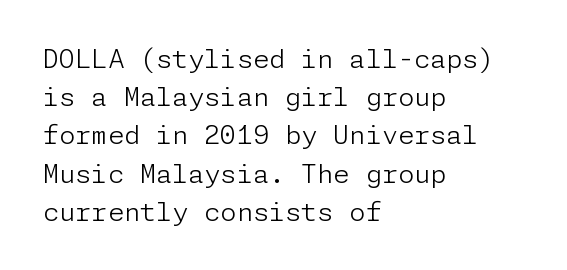
Q: Is the text bold? A: No.
Q: Is the text italic (slanted)? A: No, it is upright.
Q: Is the text underlined? A: No.
Q: How is the paragraph aligned? A: Left-aligned.
Q: Is the spacing between letters normal or unusually wide? A: Normal.
Q: Is the spacing between lines tight, normal or loose? A: Normal.
